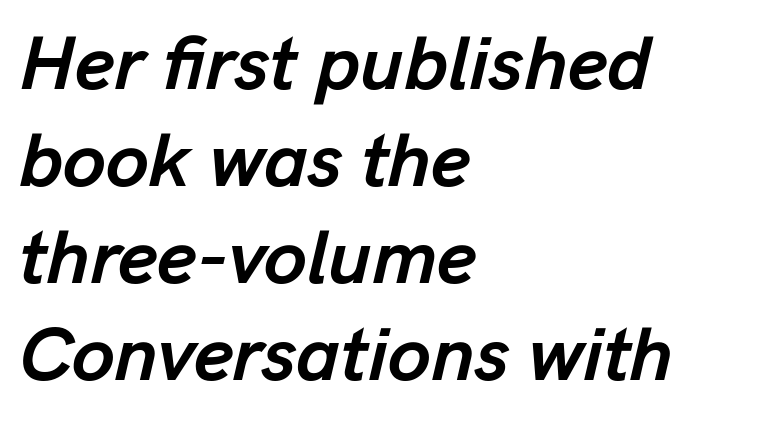
{"italic": "yes", "lean": "right", "slant_degrees": 13, "bold": "yes", "weight": "semibold", "width": "normal", "stroke_contrast": "low", "x_height": "medium", "monospaced": "no", "underline": "no", "align": "left", "line_spacing": "normal", "line_spacing_ratio": 1.26, "letter_spacing": "normal", "letter_spacing_em": 0.0, "glyph_px": 77}
